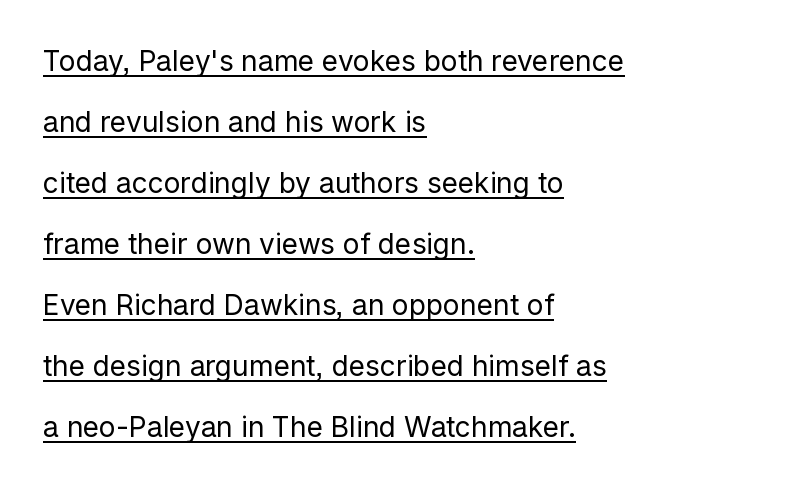
Q: Is the text bold? A: No.
Q: Is the text italic (slanted)? A: No, it is upright.
Q: Is the typeface a serif or a sans-serif typeface? A: Sans-serif.
Q: Is the text underlined? A: Yes.
Q: How is the paragraph aligned? A: Left-aligned.
Q: Is the spacing between letters normal or unusually wide? A: Normal.
Q: Is the spacing between lines tight, normal or loose? A: Loose.
Q: Width (condensed, normal, or wide)? A: Normal.
Q: Stroke contrast? A: Low.
Q: x-height? A: Medium.
Q: Monospaced? A: No.
